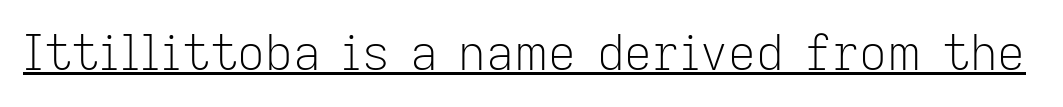
{"serif": "no", "italic": "no", "bold": "no", "weight": "light", "width": "normal", "stroke_contrast": "low", "x_height": "medium", "monospaced": "no", "underline": "yes", "letter_spacing": "normal", "letter_spacing_em": 0.0, "glyph_px": 48}
